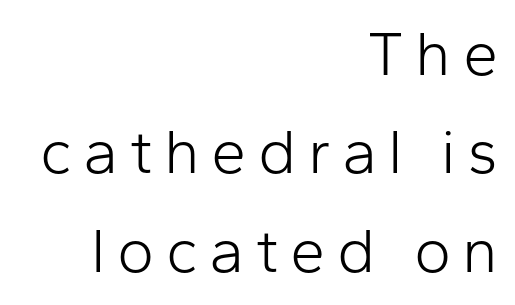
The image shows 63 px light sans-serif type, upright; set right-aligned, normal line spacing (1.56x), not underlined; low stroke contrast and a medium x-height.
